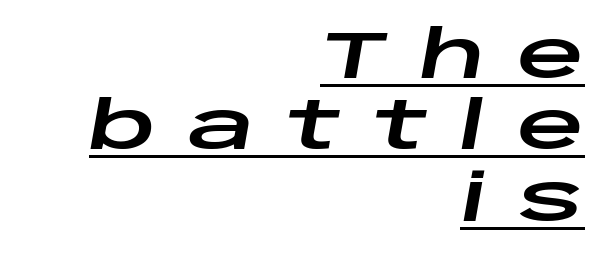
Q: Is the text italic (slanted)? A: Yes, it leans right by about 10 degrees.
Q: Is the text underlined? A: Yes.
Q: How is the paragraph aligned? A: Right-aligned.
Q: Is the spacing between letters normal or unusually wide? A: Unusually wide.
Q: Is the spacing between lines tight, normal or loose? A: Tight.
Q: Width (condensed, normal, or wide)? A: Wide.
Q: Stroke contrast? A: Low.
Q: x-height? A: Large.
Q: Monospaced? A: No.
